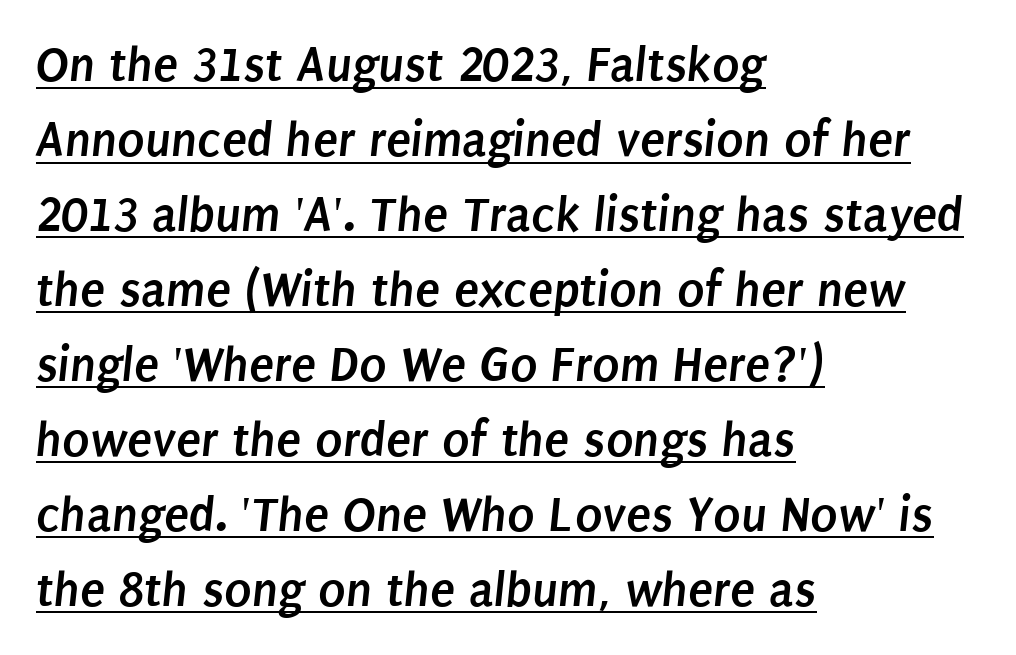
The image shows 51 px semibold, condensed sans-serif type; set left-aligned, normal line spacing (1.47x), normal letter spacing, underlined; low stroke contrast and a large x-height.
